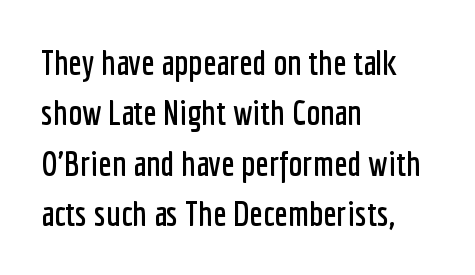
Q: Is the text italic (slanted)? A: No, it is upright.
Q: Is the typeface a serif or a sans-serif typeface? A: Sans-serif.
Q: Is the text underlined? A: No.
Q: How is the paragraph aligned? A: Left-aligned.
Q: Is the spacing between letters normal or unusually wide? A: Normal.
Q: Is the spacing between lines tight, normal or loose? A: Normal.
Q: Width (condensed, normal, or wide)? A: Condensed.
Q: Stroke contrast? A: Low.
Q: x-height? A: Medium.
Q: Monospaced? A: No.
